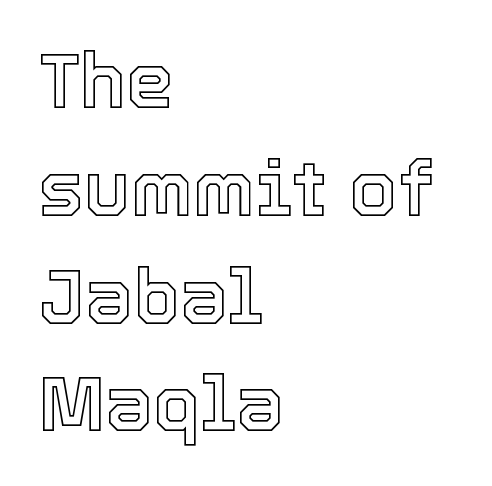
Is the block centered? No — it sits flush against the left margin. The type is set solid horizontally, with unmodified tracking. The designer left line spacing at the default. When letters stand straight like this, we call the style roman or upright. The baseline area is clear.
